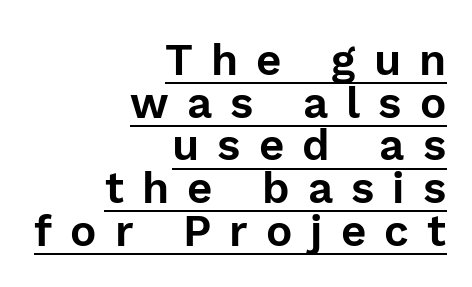
Is this a fixed-width face? No — the glyphs have proportional, varying widths. The setting favours the right margin, as signatures and pull-quotes sometimes do. Letterform terminals end flat and unadorned throughout the passage. If you measured baseline to baseline, you'd find a short distance. What stands out about the letter spacing? Its width — letters are far apart.
